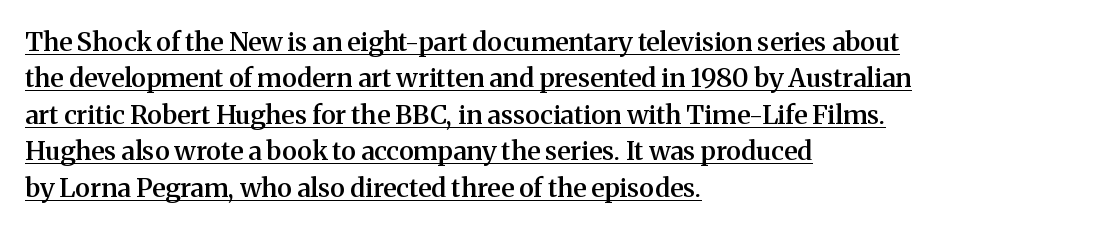
Does the weight exceed regular? Yes, but only to semibold. The leading is moderate, giving the passage an even texture. The rendered words wear a rule along their underside. You can tell it's not italic because the verticals are truly vertical. One-word summary of the alignment: left. Nobody touched the tracking dial on this one.
